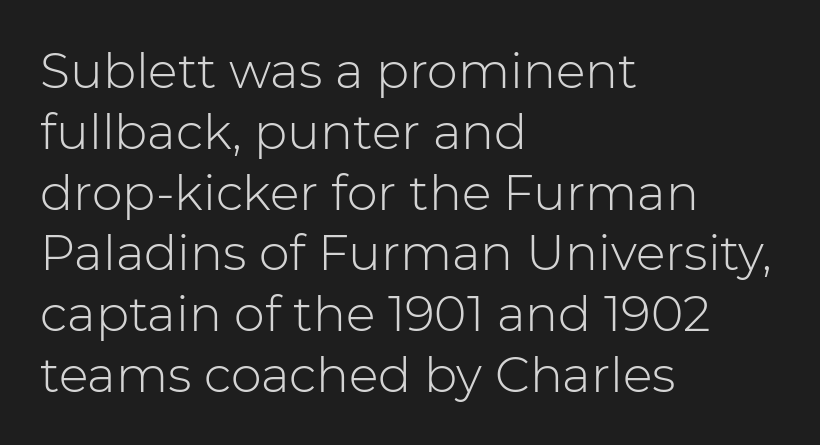
Q: Is the text bold? A: No.
Q: Is the text italic (slanted)? A: No, it is upright.
Q: Is the typeface a serif or a sans-serif typeface? A: Sans-serif.
Q: Is the text underlined? A: No.
Q: How is the paragraph aligned? A: Left-aligned.
Q: Is the spacing between letters normal or unusually wide? A: Normal.
Q: Width (condensed, normal, or wide)? A: Normal.
Q: Stroke contrast? A: Low.
Q: x-height? A: Medium.
Q: Monospaced? A: No.
